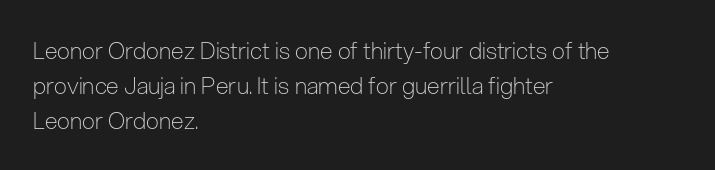
Q: Is the text bold? A: No.
Q: Is the text italic (slanted)? A: No, it is upright.
Q: Is the text underlined? A: No.
Q: How is the paragraph aligned? A: Left-aligned.
Q: Is the spacing between letters normal or unusually wide? A: Normal.
Q: Is the spacing between lines tight, normal or loose? A: Normal.
